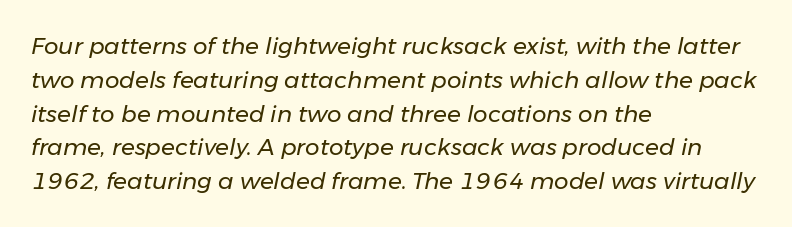
The image shows 23 px text type, italic (leaning right); set left-aligned, normal line spacing (1.47x), normal letter spacing, not underlined.
